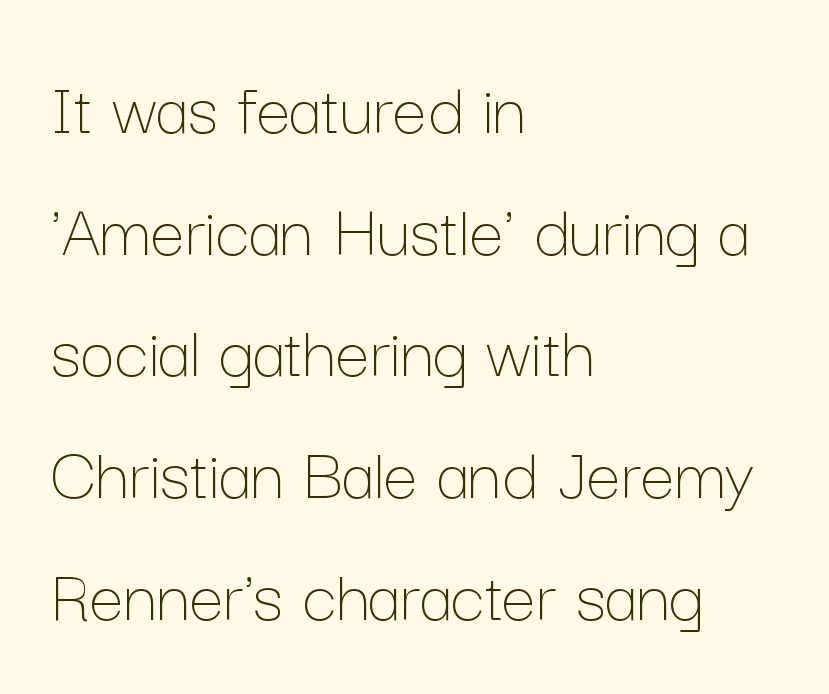
Note the varied advance widths — an 'i' is clearly narrower than an 'm'. The weight tops out at a normal text grade. Anything drawn beneath the words? Only blank space. The line texture is even and compact thanks to regular tracking.
